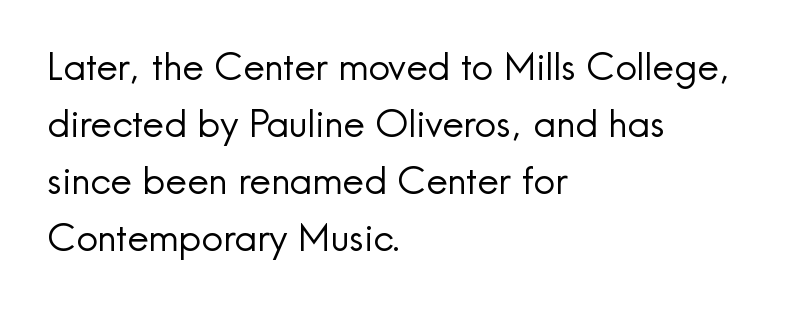
A typesetter would mark this as roman, not italic. The designer went with a sans here, leaving each stem footless. This rendering leaves character spacing at its baseline value. The rows are spaced the way most documents space them. The gap between lines stays unmarked.
